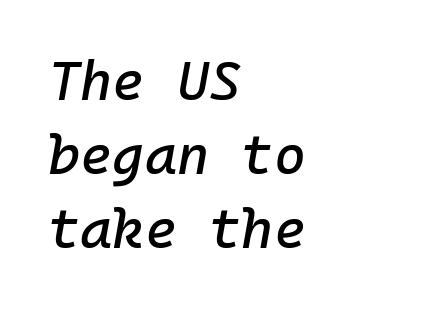
Q: Is the text italic (slanted)? A: Yes, it leans right by about 10 degrees.
Q: Is the text underlined? A: No.
Q: How is the paragraph aligned? A: Left-aligned.
Q: Is the spacing between letters normal or unusually wide? A: Normal.
Q: Is the spacing between lines tight, normal or loose? A: Normal.
Q: Width (condensed, normal, or wide)? A: Normal.
Q: Stroke contrast? A: Low.
Q: x-height? A: Medium.
Q: Monospaced? A: Yes.
